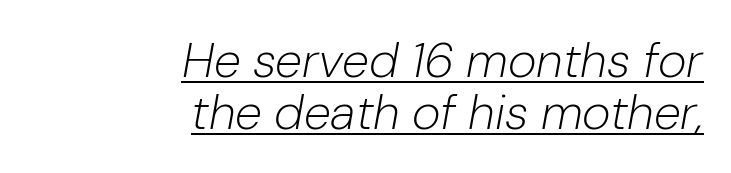
Q: Is the text bold? A: No.
Q: Is the text italic (slanted)? A: Yes, it leans right by about 10 degrees.
Q: Is the text underlined? A: Yes.
Q: How is the paragraph aligned? A: Right-aligned.
Q: Is the spacing between letters normal or unusually wide? A: Normal.
Q: Is the spacing between lines tight, normal or loose? A: Tight.
Q: Width (condensed, normal, or wide)? A: Normal.
Q: Stroke contrast? A: Low.
Q: x-height? A: Medium.
Q: Monospaced? A: No.
